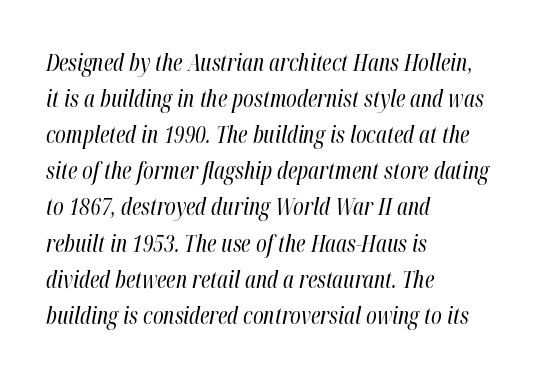
{"italic": "yes", "lean": "right", "slant_degrees": 12, "bold": "no", "underline": "no", "align": "left", "line_spacing": "normal", "line_spacing_ratio": 1.57, "letter_spacing": "normal", "letter_spacing_em": 0.0, "glyph_px": 23}
